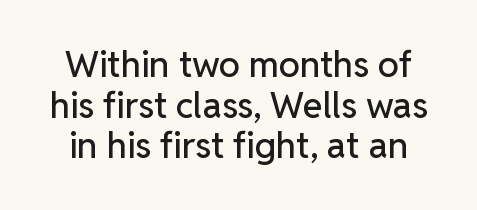
Q: Is the text italic (slanted)? A: No, it is upright.
Q: Is the typeface a serif or a sans-serif typeface? A: Sans-serif.
Q: Is the text underlined? A: No.
Q: Is the spacing between letters normal or unusually wide? A: Normal.
Q: Is the spacing between lines tight, normal or loose? A: Tight.
Q: Width (condensed, normal, or wide)? A: Normal.
Q: Stroke contrast? A: Low.
Q: x-height? A: Medium.
Q: Monospaced? A: No.
